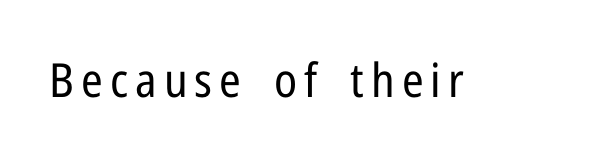
Q: Is the text bold? A: No.
Q: Is the text italic (slanted)? A: No, it is upright.
Q: Is the typeface a serif or a sans-serif typeface? A: Sans-serif.
Q: Is the text underlined? A: No.
Q: Width (condensed, normal, or wide)? A: Condensed.
Q: Stroke contrast? A: Low.
Q: x-height? A: Medium.
Q: Monospaced? A: No.
